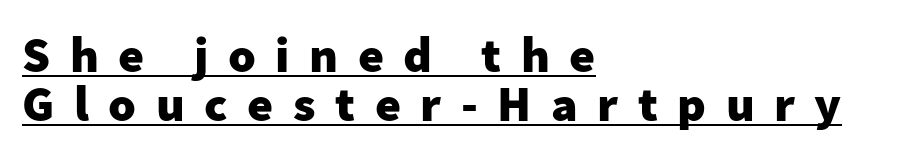
{"serif": "no", "italic": "no", "bold": "yes", "weight": "heavy", "width": "normal", "stroke_contrast": "low", "x_height": "medium", "monospaced": "no", "underline": "yes", "align": "left", "line_spacing": "tight", "line_spacing_ratio": 0.98, "letter_spacing": "wide", "letter_spacing_em": 0.39, "glyph_px": 50}
